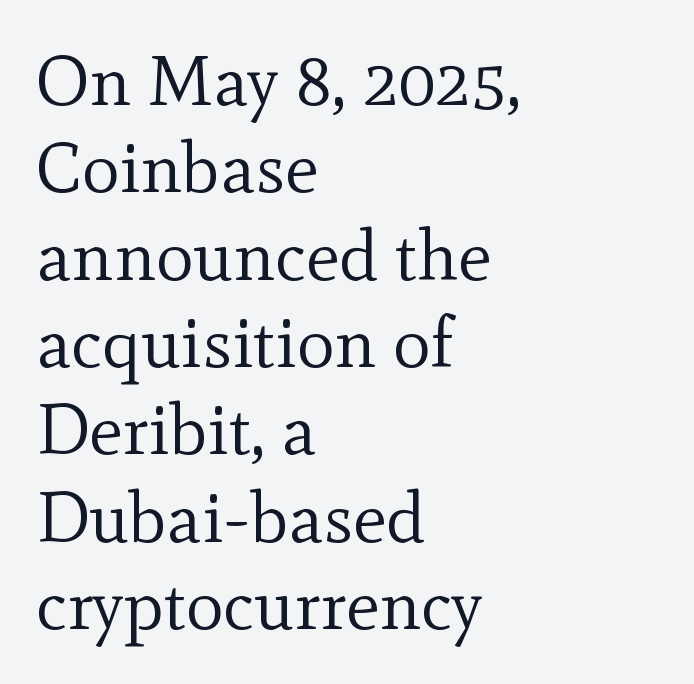
The image shows 71 px regular-weight serif type, upright; set left-aligned, line spacing 1.23x, normal letter spacing, not underlined; a small x-height.
